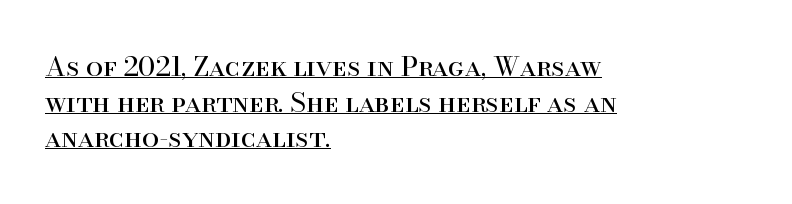
{"italic": "no", "bold": "no", "underline": "yes", "align": "left", "line_spacing": "normal", "line_spacing_ratio": 1.32, "letter_spacing": "normal", "letter_spacing_em": 0.0, "glyph_px": 27}
